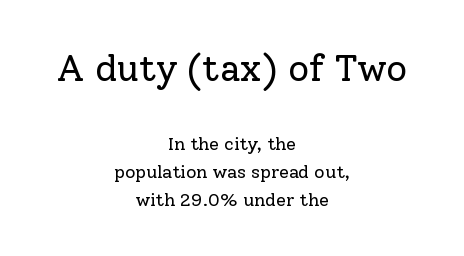
The image shows 37 px regular-weight serif type, upright; set centered, normal line spacing (1.55x), normal letter spacing, not underlined; the first (top) block is 2.06x larger; low stroke contrast and a medium x-height.
